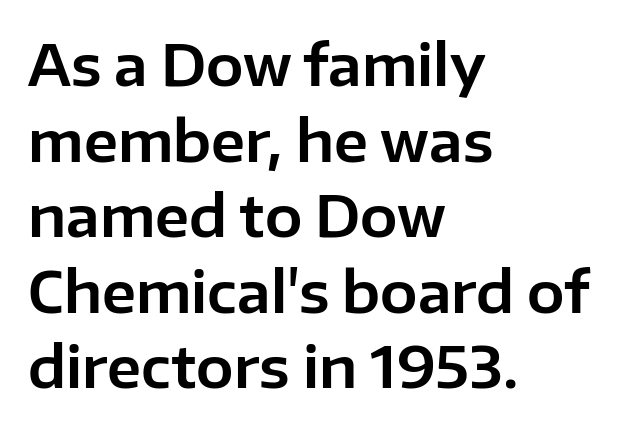
Q: Is the text italic (slanted)? A: No, it is upright.
Q: Is the typeface a serif or a sans-serif typeface? A: Sans-serif.
Q: Is the text underlined? A: No.
Q: How is the paragraph aligned? A: Left-aligned.
Q: Is the spacing between letters normal or unusually wide? A: Normal.
Q: Is the spacing between lines tight, normal or loose? A: Normal.
Q: Width (condensed, normal, or wide)? A: Normal.
Q: Stroke contrast? A: Low.
Q: x-height? A: Medium.
Q: Monospaced? A: No.
